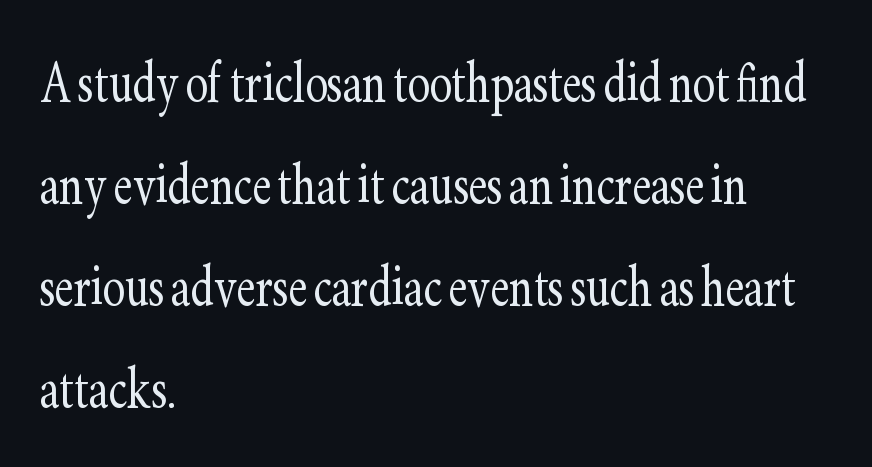
This rendering employs a face with finishing strokes, i.e., a serif. Weight: not bold — regular or lighter. This rendering uses left alignment, leaving the right contour irregular. Line spacing here is normal. Beneath every word, the page is bare.
